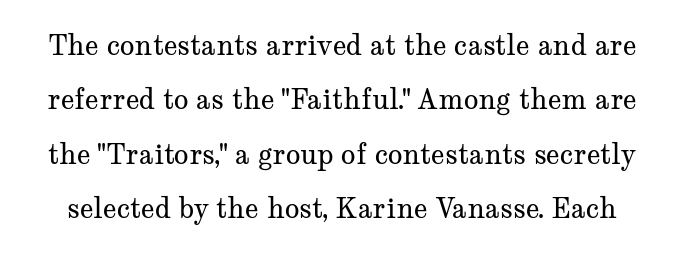
The image shows 27 px text type, upright; set loose line spacing (2.01x), normal letter spacing, not underlined.
